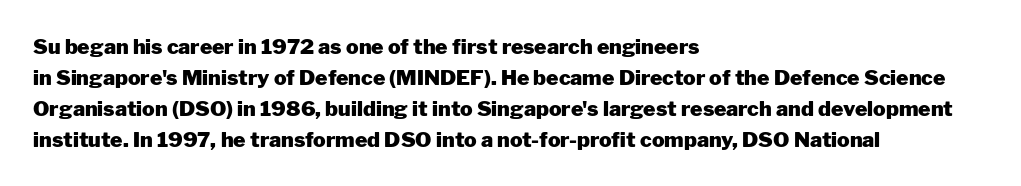
{"italic": "no", "bold": "yes", "underline": "no", "align": "left", "line_spacing": "normal", "line_spacing_ratio": 1.47, "letter_spacing": "normal", "letter_spacing_em": 0.0, "glyph_px": 21}
